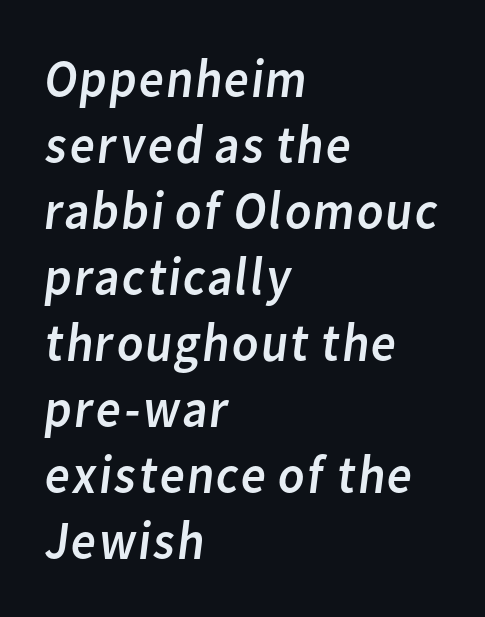
{"serif": "no", "bold": "no", "weight": "regular", "width": "normal", "stroke_contrast": "low", "x_height": "medium", "monospaced": "no", "underline": "no", "align": "left", "line_spacing_ratio": 1.2, "letter_spacing": "normal", "letter_spacing_em": 0.0, "glyph_px": 55}
